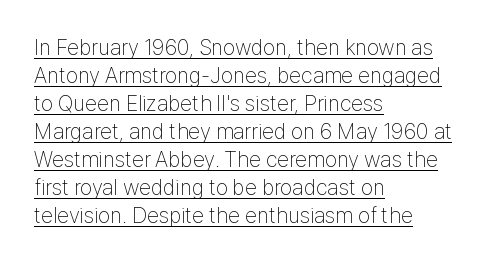
Leading: standard. This sample is left-justified, so line endings fall wherever the words run out. In terms of letterspacing, this is plain default setting. Somebody hit Ctrl+U on this one — the words are underlined. Italic? Not at all — the glyphs are vertical. Heft: none added — not bold.
